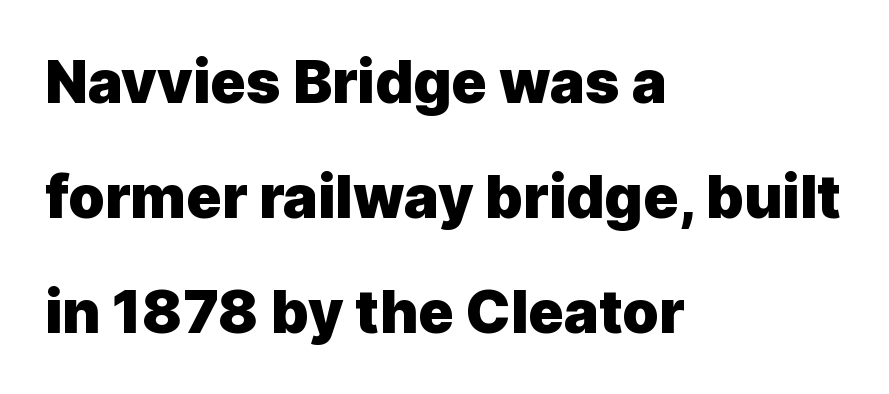
The image shows 59 px heavy sans-serif type, upright; set left-aligned, loose line spacing (1.95x), normal letter spacing, not underlined; a medium x-height.
